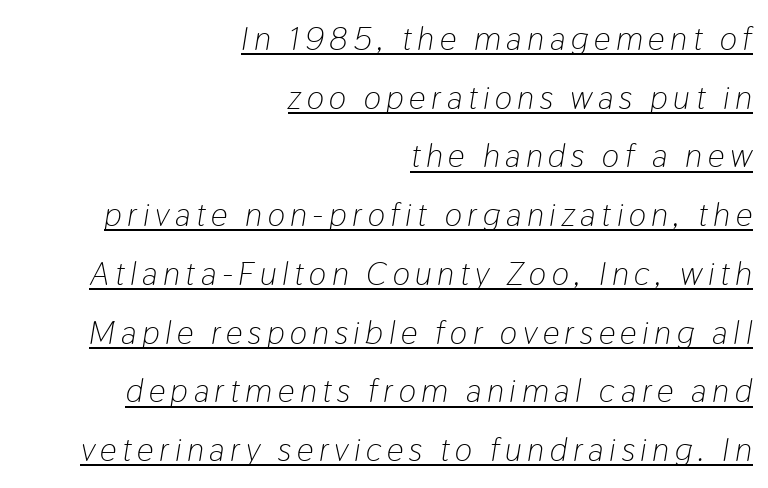
Q: Is the text bold? A: No.
Q: Is the text italic (slanted)? A: Yes, it leans right by about 9 degrees.
Q: Is the text underlined? A: Yes.
Q: How is the paragraph aligned? A: Right-aligned.
Q: Width (condensed, normal, or wide)? A: Condensed.
Q: Stroke contrast? A: Low.
Q: x-height? A: Medium.
Q: Monospaced? A: No.
